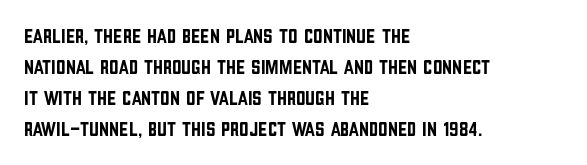
{"italic": "no", "underline": "no", "align": "left", "line_spacing": "normal", "line_spacing_ratio": 1.47, "letter_spacing": "normal", "letter_spacing_em": 0.0, "glyph_px": 21}
